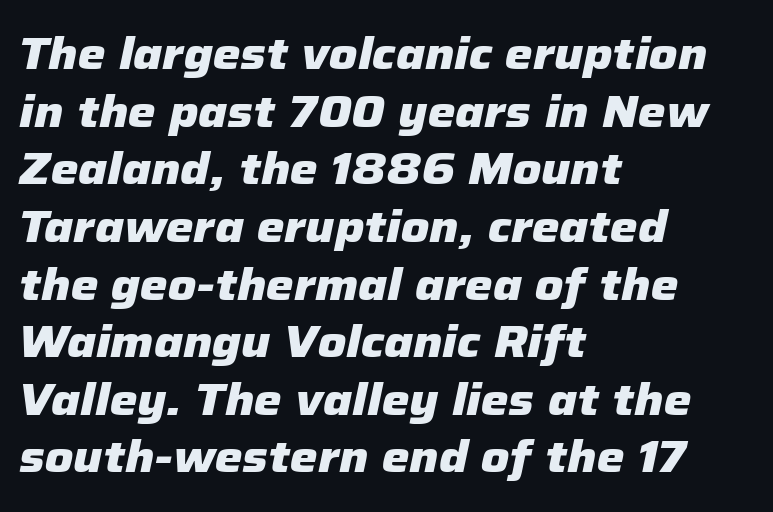
This is heavy type, rendered in bold. This rendering uses left alignment, leaving the right contour irregular. The leading is moderate, giving the passage an even texture. Tracking value appears to be zero — textbook default spacing. Plain, unruled lines of type.
